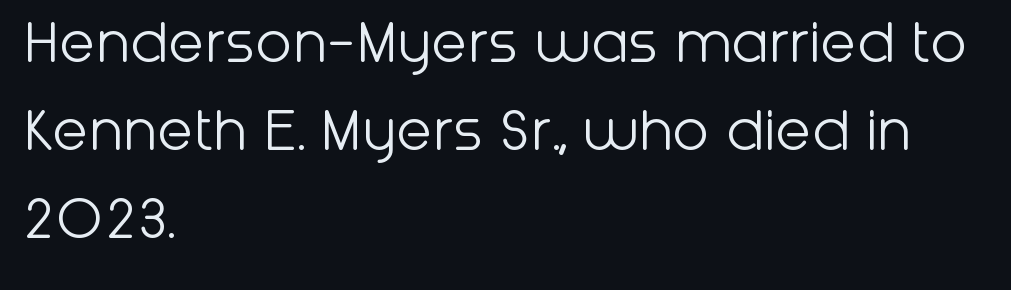
Plain, unruled lines of type. The rendering uses natural spacing where letterforms have individual widths. A typesetter would call this leading conventional body-copy spacing. One-word summary of the alignment: left. The cut favours lightness, reaching ordinary text weight at its darkest.
